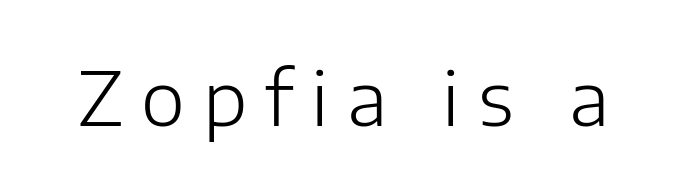
Proportional: the letters do not fall into vertical columns. Glyph-to-glyph distance is far greater than everyday printed text. Rendered with straight, roman letterforms. Check where the strokes stop: nothing finishes them off — pure sans.
